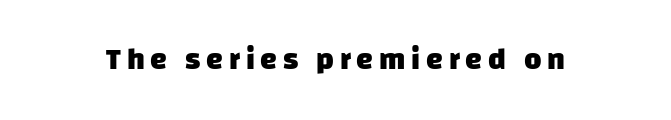
Note: no serifs on the glyphs. Looks like regular typesetting: each glyph gets only the width it needs. How heavy is the stroke? Heavy — this is a bold. Any mark beneath the type? The region is blank.
